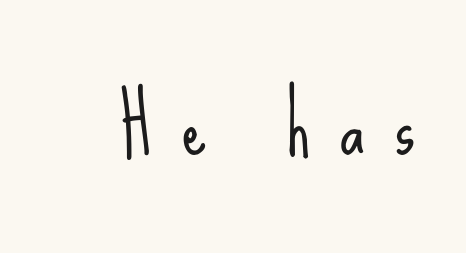
Q: Is the text bold? A: No.
Q: Is the text italic (slanted)? A: No, it is upright.
Q: Is the typeface a serif or a sans-serif typeface? A: Sans-serif.
Q: Is the text underlined? A: No.
Q: Is the spacing between letters normal or unusually wide? A: Unusually wide.
Q: Width (condensed, normal, or wide)? A: Condensed.
Q: Stroke contrast? A: Low.
Q: x-height? A: Small.
Q: Monospaced? A: No.
